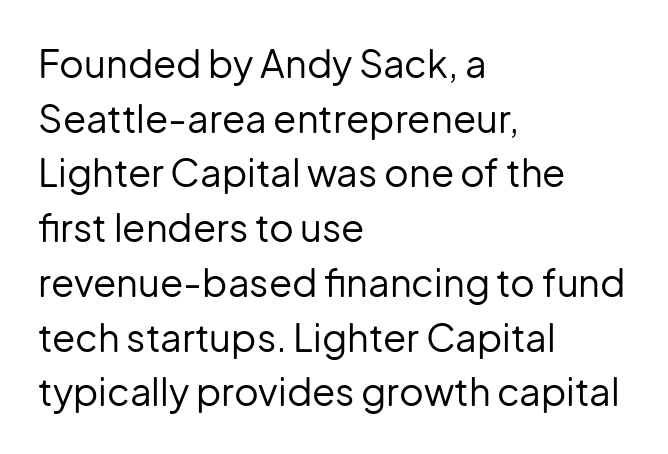
{"serif": "no", "italic": "no", "bold": "no", "weight": "regular", "width": "normal", "stroke_contrast": "low", "x_height": "medium", "monospaced": "no", "underline": "no", "align": "left", "line_spacing": "normal", "line_spacing_ratio": 1.44, "letter_spacing": "normal", "letter_spacing_em": 0.0, "glyph_px": 38}
